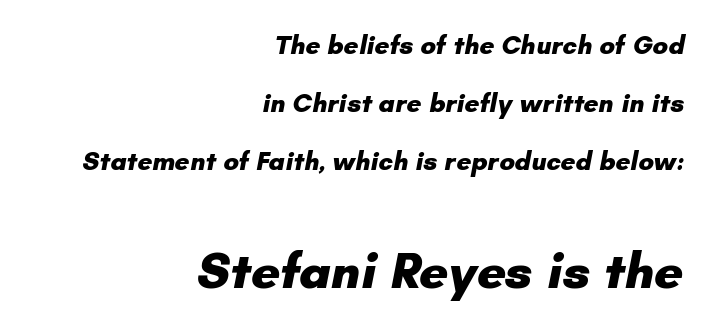
These lines carry a lot of weight — the face is fully bold. Vertical spacing — loose. Nope, no serifs anywhere on these letters. The letterforms sit shoulder to shoulder at normal distance. A typesetter would call this proportional, since set widths differ per character. Which of the two is more prominent by size? The second, at the bottom.
